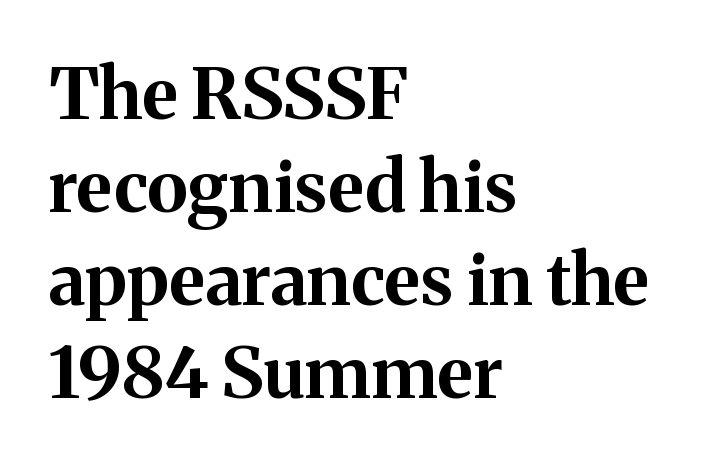
Q: Is the text bold? A: Yes.
Q: Is the text italic (slanted)? A: No, it is upright.
Q: Is the typeface a serif or a sans-serif typeface? A: Serif.
Q: Is the text underlined? A: No.
Q: How is the paragraph aligned? A: Left-aligned.
Q: Is the spacing between letters normal or unusually wide? A: Normal.
Q: Is the spacing between lines tight, normal or loose? A: Normal.
Q: Width (condensed, normal, or wide)? A: Normal.
Q: Stroke contrast? A: Medium.
Q: x-height? A: Medium.
Q: Monospaced? A: No.
